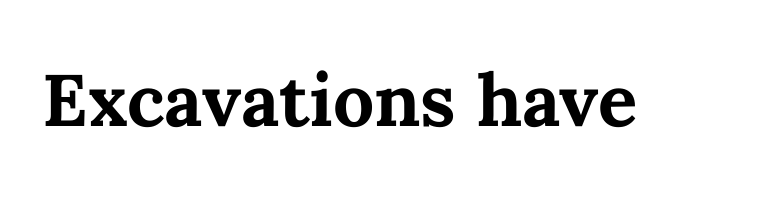
The image shows 73 px bold type, upright; set normal letter spacing, not underlined; medium stroke contrast and a medium x-height.
